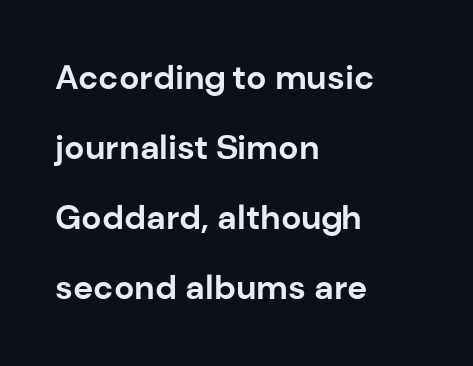
Examine the stroke ends and you'll find no serifs. Casual observation: everything's shoved over to the left. The rendering uses a large line-height, opening up the rows. A typesetter would call this proportional, since set widths differ per character. Posture: upright roman.
